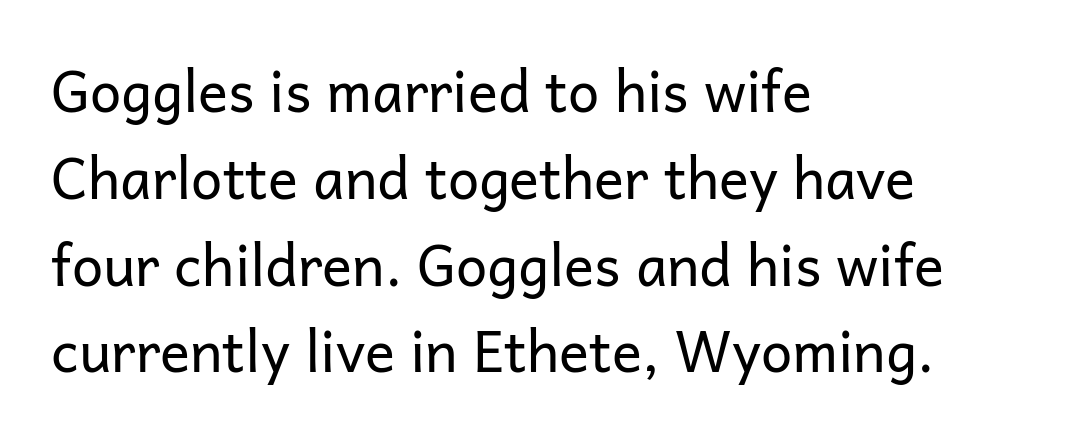
Rendered with straight, roman letterforms. Words appear dense and cohesive because spacing is normal. The space directly below the letters is spotless. The type family on display is of the sans-serif kind.
